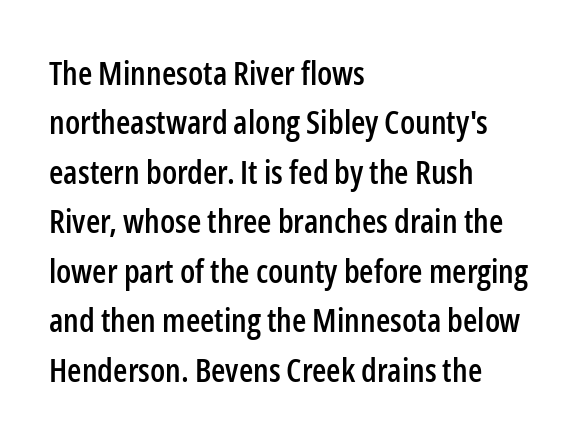
The line-height multiplier appears to be the usual default. Does extra space separate the letters? No, they use regular spacing. A sans-serif font was chosen for this passage. Nobody drew a line under any word here. Horizontally, the lines are justified to the leading edge only.
